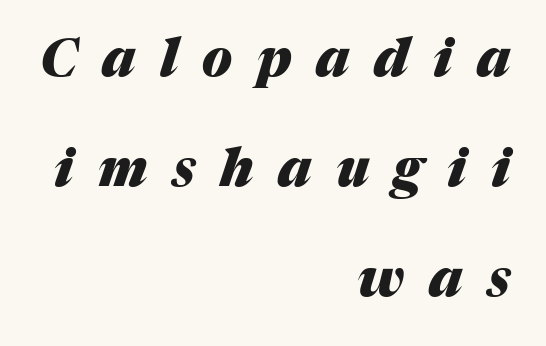
Successive baselines arrive slowly, with a big drop between each. This rendering widens character spacing well past its baseline value. A student would call this right alignment; a typographer would say flush right, rag left. This sample uses an oblique cut, with every glyph tilted off the vertical. Note the varied advance widths — an 'i' is clearly narrower than an 'm'. Words float on clear page, feet unadorned.
